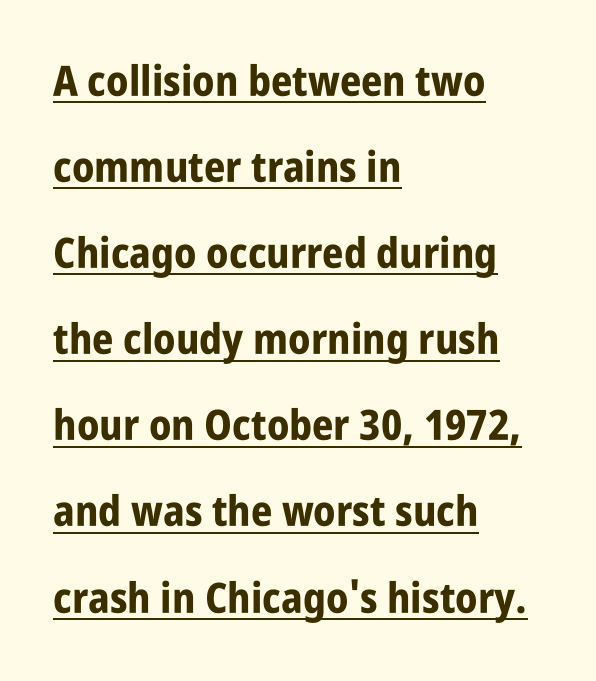
{"serif": "no", "italic": "no", "bold": "yes", "weight": "bold", "width": "condensed", "stroke_contrast": "low", "x_height": "large", "monospaced": "no", "underline": "yes", "align": "left", "line_spacing": "loose", "line_spacing_ratio": 2.05, "letter_spacing": "normal", "letter_spacing_em": 0.0, "glyph_px": 42}
